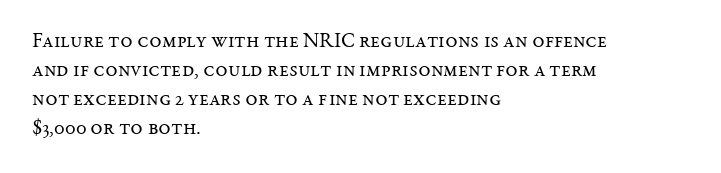
Q: Is the text bold? A: No.
Q: Is the text italic (slanted)? A: No, it is upright.
Q: Is the text underlined? A: No.
Q: How is the paragraph aligned? A: Left-aligned.
Q: Is the spacing between letters normal or unusually wide? A: Normal.
Q: Is the spacing between lines tight, normal or loose? A: Normal.
